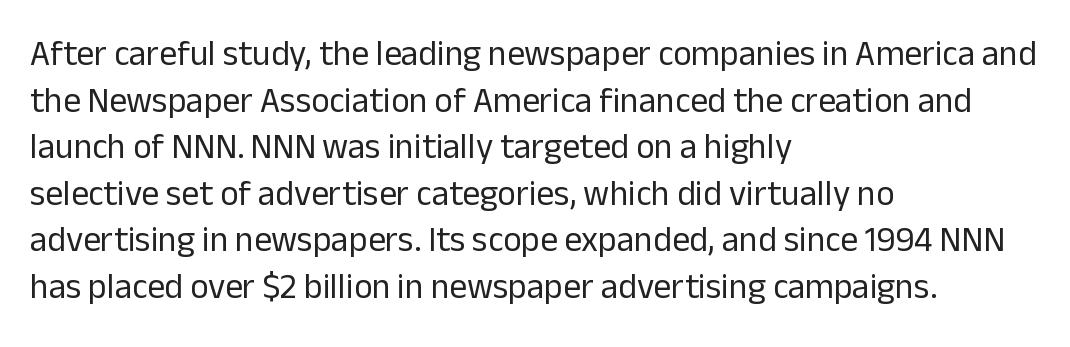
The image shows 35 px regular-weight sans-serif type, upright; set left-aligned, normal line spacing (1.33x), normal letter spacing, not underlined; low stroke contrast and a medium x-height.
